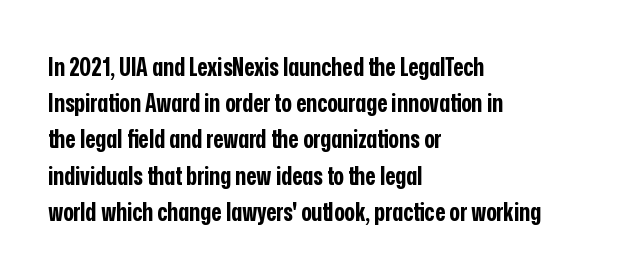
Q: Is the text bold? A: Yes.
Q: Is the text italic (slanted)? A: No, it is upright.
Q: Is the text underlined? A: No.
Q: How is the paragraph aligned? A: Left-aligned.
Q: Is the spacing between letters normal or unusually wide? A: Normal.
Q: Is the spacing between lines tight, normal or loose? A: Normal.
